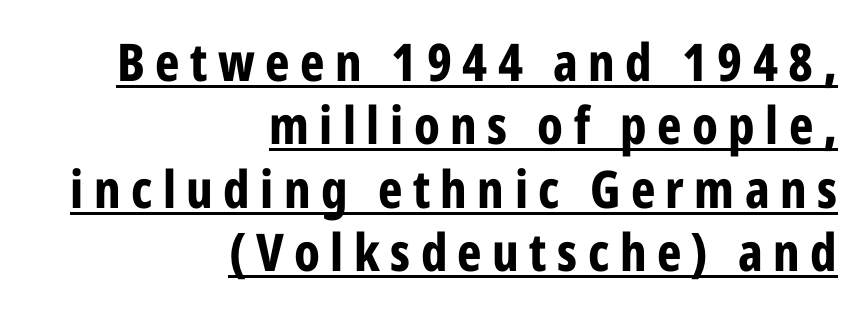
{"serif": "no", "italic": "no", "bold": "yes", "weight": "bold", "width": "condensed", "stroke_contrast": "low", "x_height": "medium", "monospaced": "no", "underline": "yes", "align": "right", "line_spacing_ratio": 1.22, "letter_spacing": "wide", "letter_spacing_em": 0.2, "glyph_px": 52}
